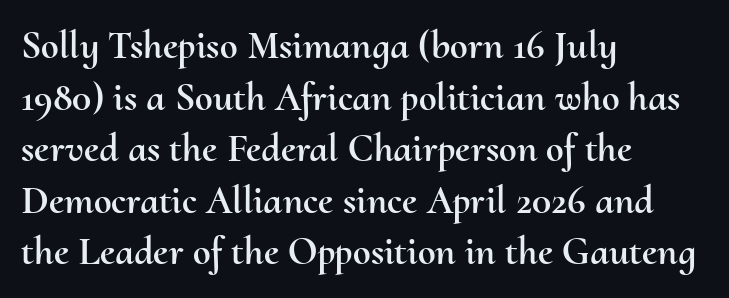
The image shows 40 px text type, upright; set left-aligned, normal line spacing (1.29x), normal letter spacing, not underlined; medium stroke contrast and a small x-height.
